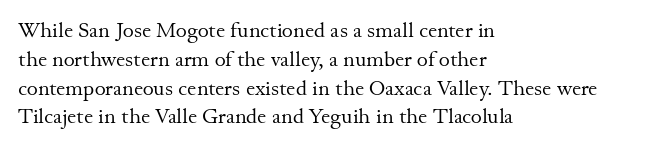
Q: Is the text bold? A: No.
Q: Is the text italic (slanted)? A: No, it is upright.
Q: Is the text underlined? A: No.
Q: How is the paragraph aligned? A: Left-aligned.
Q: Is the spacing between letters normal or unusually wide? A: Normal.
Q: Is the spacing between lines tight, normal or loose? A: Normal.
